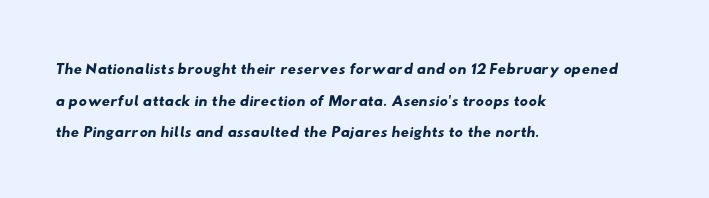
{"underline": "no", "align": "left", "line_spacing": "normal", "line_spacing_ratio": 1.37, "letter_spacing": "normal", "letter_spacing_em": 0.0, "glyph_px": 23}
